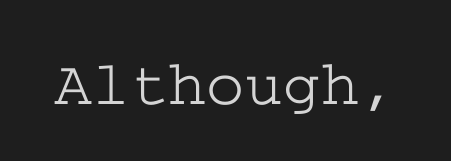
The image shows 65 px wide serif type, upright; set normal letter spacing, not underlined; low stroke contrast and a medium x-height.
